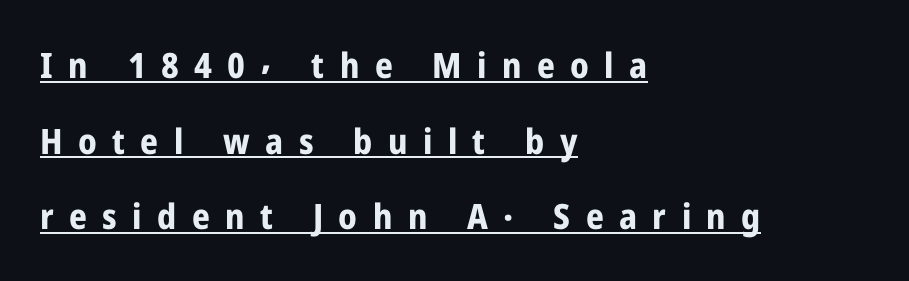
Somebody hit Ctrl+U on this one — the words are underlined. Observe the absence of serifs on each vertical stroke in this sample. Is the letter spacing exaggerated? Yes — the characters are pushed far apart. Proportional: the letters do not fall into vertical columns.
